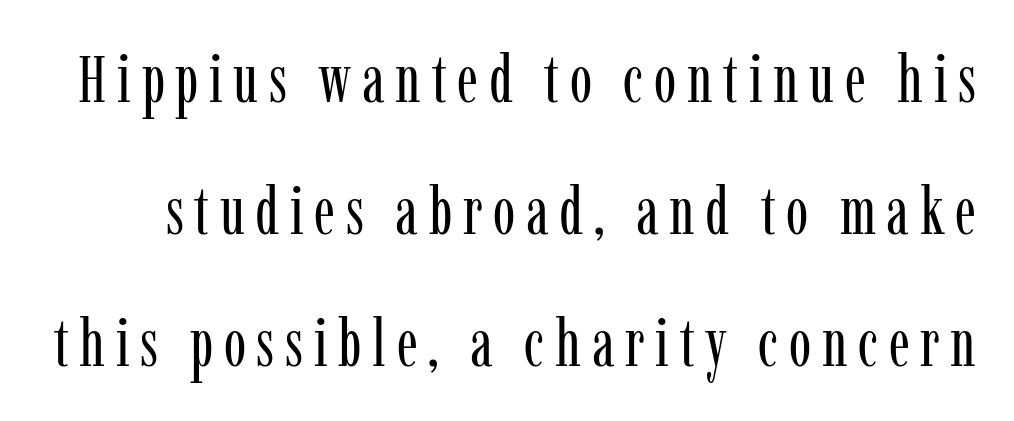
{"serif": "yes", "italic": "no", "bold": "no", "weight": "regular", "width": "condensed", "stroke_contrast": "low", "x_height": "medium", "monospaced": "no", "underline": "no", "line_spacing": "loose", "line_spacing_ratio": 1.97, "glyph_px": 67}
